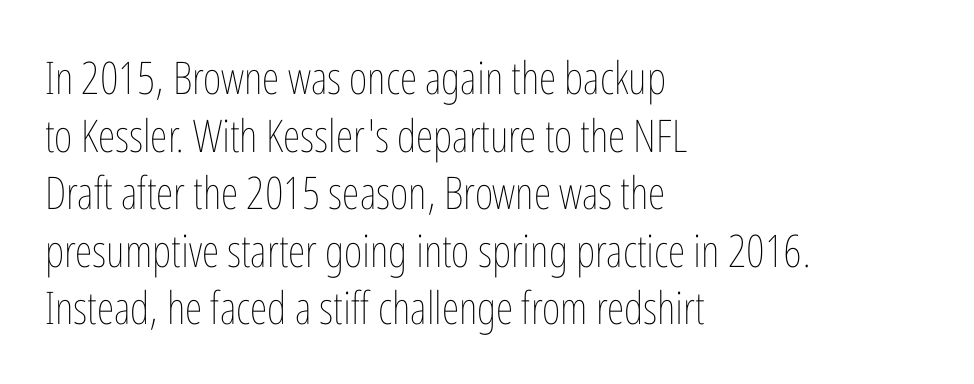
The image shows 45 px thin, condensed type, upright; set left-aligned, normal line spacing (1.28x), normal letter spacing, not underlined; low stroke contrast and a medium x-height.
